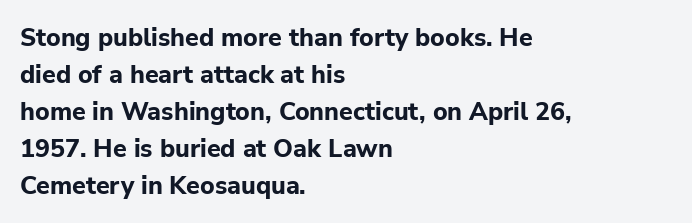
The image shows 25 px bold type, upright; set left-aligned, normal line spacing (1.48x), normal letter spacing, not underlined.
